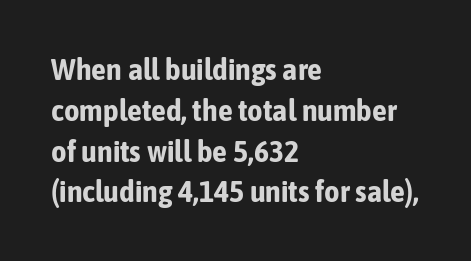
The image shows 30 px bold, condensed sans-serif type, upright; set left-aligned, normal line spacing (1.36x), normal letter spacing, not underlined; low stroke contrast and a medium x-height.
